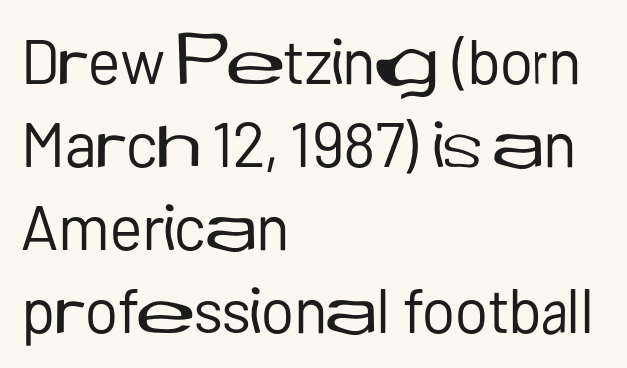
Q: Is the text bold? A: No.
Q: Is the text italic (slanted)? A: No, it is upright.
Q: Is the typeface a serif or a sans-serif typeface? A: Sans-serif.
Q: Is the text underlined? A: No.
Q: How is the paragraph aligned? A: Left-aligned.
Q: Is the spacing between letters normal or unusually wide? A: Normal.
Q: Is the spacing between lines tight, normal or loose? A: Normal.
Q: Width (condensed, normal, or wide)? A: Normal.
Q: Stroke contrast? A: Low.
Q: x-height? A: Medium.
Q: Monospaced? A: No.
